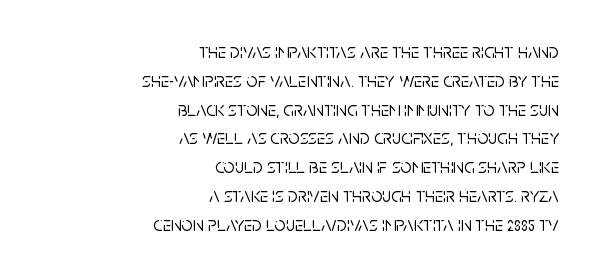
Q: Is the text italic (slanted)? A: No, it is upright.
Q: Is the text underlined? A: No.
Q: How is the paragraph aligned? A: Right-aligned.
Q: Is the spacing between letters normal or unusually wide? A: Normal.
Q: Is the spacing between lines tight, normal or loose? A: Normal.
